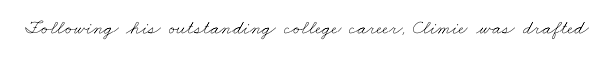
{"bold": "no", "underline": "no", "letter_spacing": "normal", "letter_spacing_em": 0.0, "glyph_px": 20}
